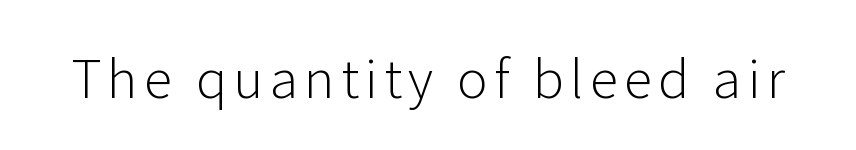
Has an underline been added? It has not. Ink coverage per letter is moderate at most. Every character sits straight up, as roman type does. Varying glyph widths throughout — classic text-font behaviour. The text was rendered using a sans face with plain stroke endings.
